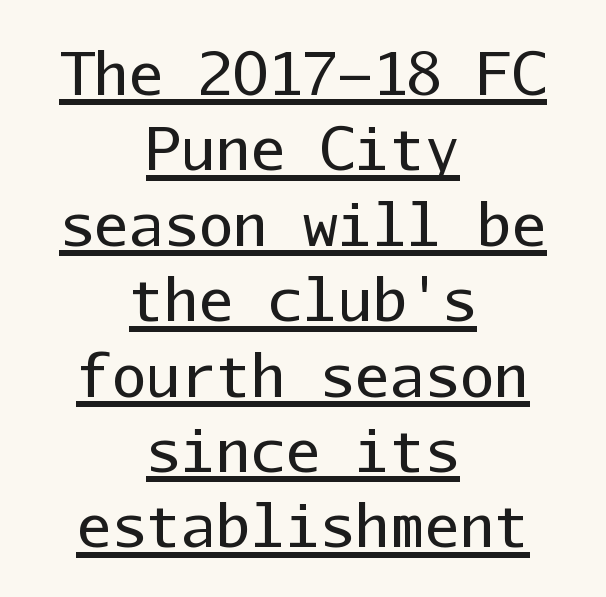
The image shows 58 px regular-weight sans-serif type, upright, monospaced; set centered, normal line spacing (1.3x), normal letter spacing, underlined; low stroke contrast and a medium x-height.
